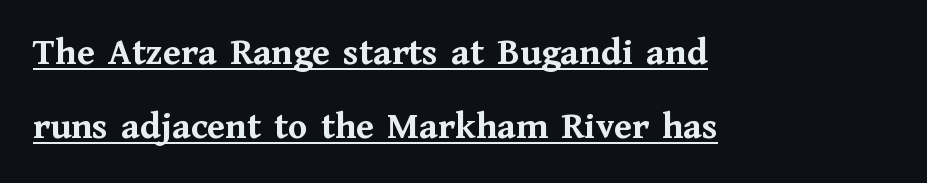
{"serif": "yes", "italic": "no", "bold": "yes", "weight": "semibold", "width": "normal", "stroke_contrast": "medium", "x_height": "medium", "monospaced": "no", "underline": "yes", "align": "left", "line_spacing": "loose", "line_spacing_ratio": 1.9, "letter_spacing": "normal", "letter_spacing_em": 0.0, "glyph_px": 39}
